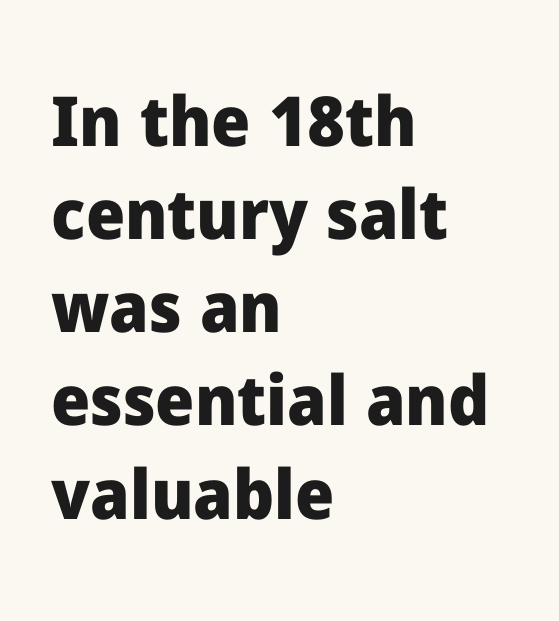
This is the regular roman posture of the typeface. Characters follow at the spacing the type designer built in. Emphasis by weight is at full strength: bold. Is this a fixed-width face? No — the glyphs have proportional, varying widths. Typographically, this falls in the sans-serif category. The rendering anchors every line to the left-hand side.
